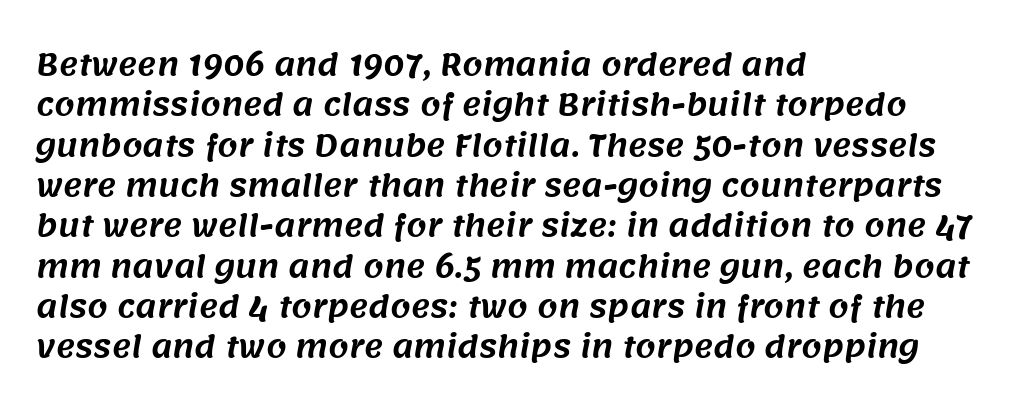
The image shows 29 px sans-serif type; set left-aligned, normal line spacing (1.39x), normal letter spacing, not underlined; medium stroke contrast and a large x-height.
